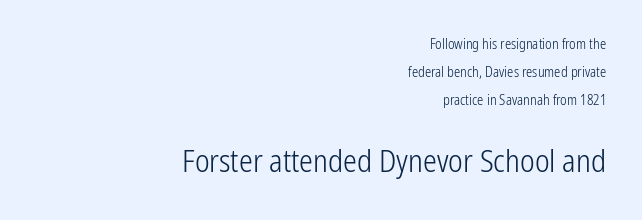
Q: Is the text bold? A: No.
Q: Is the text italic (slanted)? A: No, it is upright.
Q: Is the typeface a serif or a sans-serif typeface? A: Sans-serif.
Q: Is the text underlined? A: No.
Q: How is the paragraph aligned? A: Right-aligned.
Q: Is the spacing between letters normal or unusually wide? A: Normal.
Q: Is the spacing between lines tight, normal or loose? A: Loose.
Q: Which block of text is set in a larger size, the first (top) or the second (bottom)? A: The second (bottom) one.
Q: Width (condensed, normal, or wide)? A: Condensed.
Q: Stroke contrast? A: Low.
Q: x-height? A: Medium.
Q: Monospaced? A: No.
